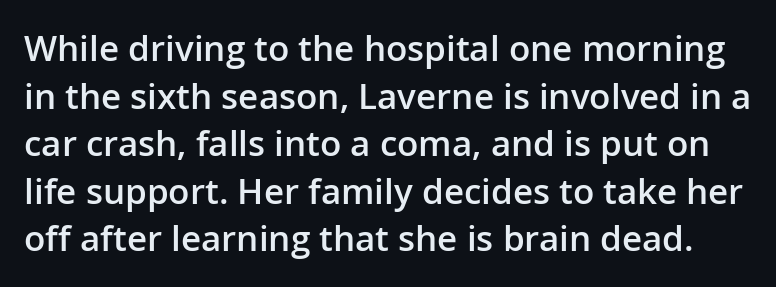
{"serif": "no", "italic": "no", "bold": "semi", "weight": "semibold", "width": "normal", "stroke_contrast": "low", "x_height": "medium", "monospaced": "no", "underline": "no", "line_spacing": "normal", "line_spacing_ratio": 1.36, "letter_spacing": "normal", "letter_spacing_em": 0.0, "glyph_px": 35}
